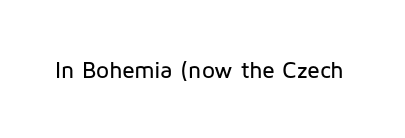
{"italic": "no", "underline": "no", "letter_spacing": "normal", "letter_spacing_em": 0.0, "glyph_px": 23}
